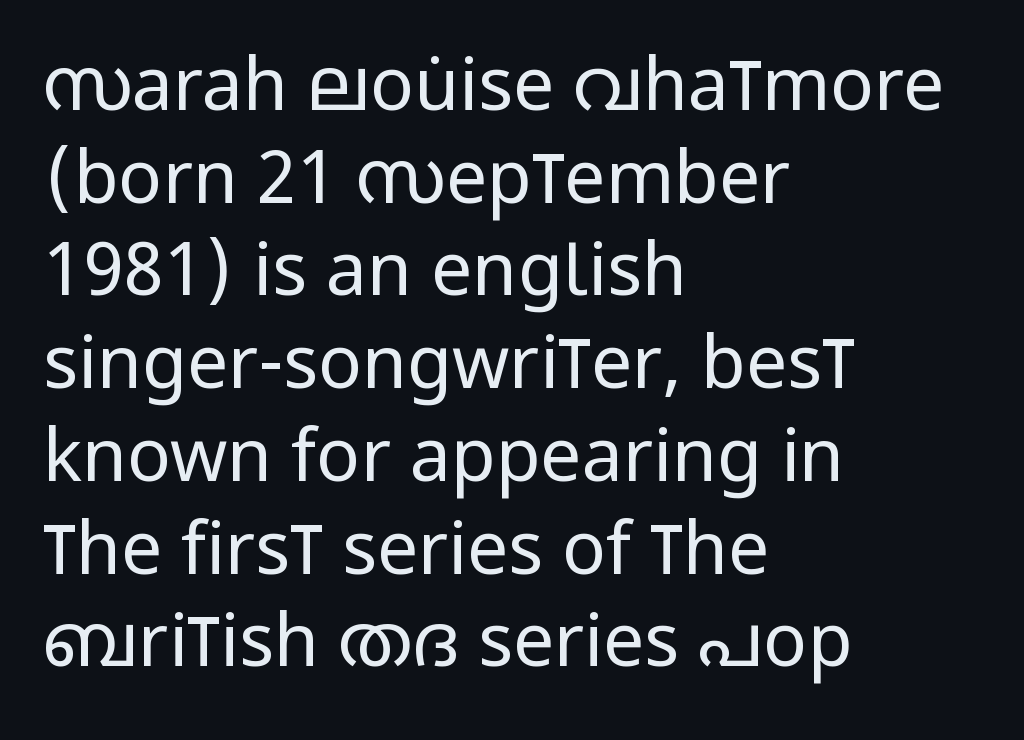
Q: Is the text bold? A: No.
Q: Is the text italic (slanted)? A: No, it is upright.
Q: Is the typeface a serif or a sans-serif typeface? A: Sans-serif.
Q: Is the text underlined? A: No.
Q: How is the paragraph aligned? A: Left-aligned.
Q: Is the spacing between letters normal or unusually wide? A: Normal.
Q: Is the spacing between lines tight, normal or loose? A: Normal.
Q: Width (condensed, normal, or wide)? A: Condensed.
Q: Stroke contrast? A: Low.
Q: x-height? A: Large.
Q: Monospaced? A: No.
